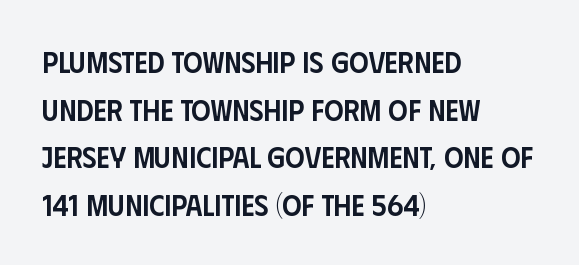
Honestly, there is no underline to notice here at all. Looks like regular typesetting: each glyph gets only the width it needs. The specimen reads as upright at a glance. Summary of weight: moderately heavy, a semibold.
